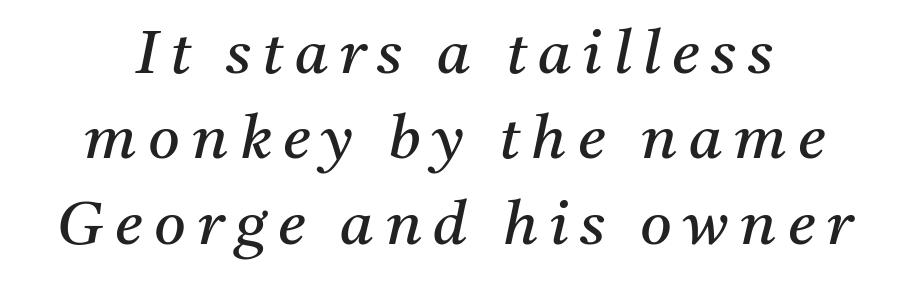
Q: Is the text bold? A: No.
Q: Is the text italic (slanted)? A: Yes, it leans right by about 11 degrees.
Q: Is the typeface a serif or a sans-serif typeface? A: Serif.
Q: Is the text underlined? A: No.
Q: Is the spacing between lines tight, normal or loose? A: Normal.
Q: Width (condensed, normal, or wide)? A: Normal.
Q: Stroke contrast? A: Medium.
Q: x-height? A: Medium.
Q: Monospaced? A: No.
